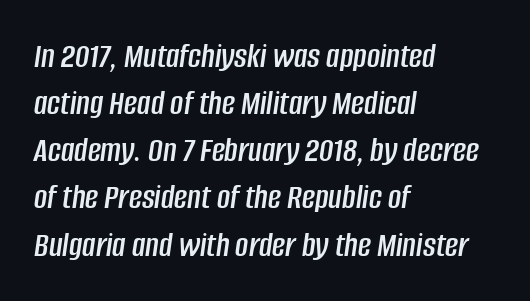
The image shows 36 px condensed type, italic (leaning right); set left-aligned, normal line spacing (1.31x), normal letter spacing, not underlined; low stroke contrast and a large x-height.
